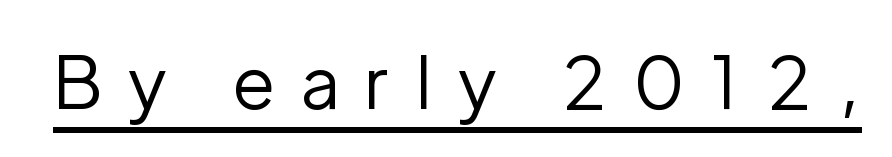
Examine the stroke ends and you'll find no serifs. Is this a heavy cut? Hardly; it is regular or lighter. Does the lettering tilt? It doesn't — this is upright. Letter spacing: wide. A baseline rule has been typeset under these characters.
